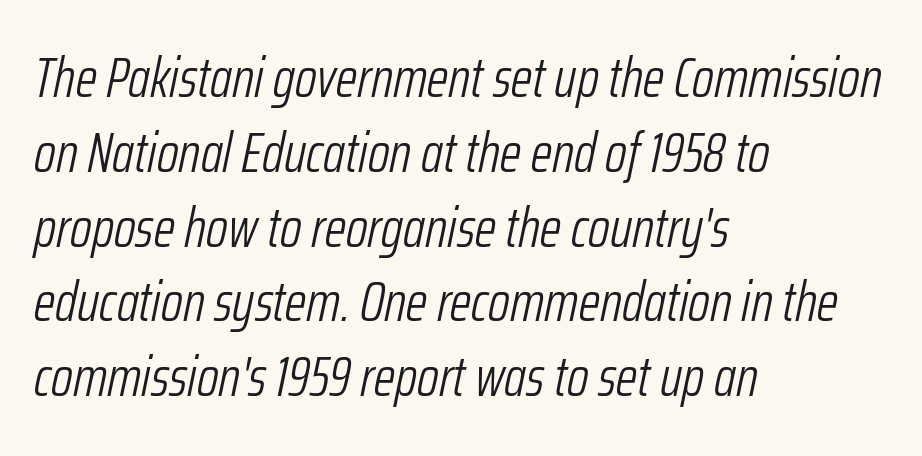
{"italic": "yes", "lean": "right", "slant_degrees": 12, "bold": "no", "weight": "light", "width": "condensed", "stroke_contrast": "low", "x_height": "medium", "monospaced": "no", "underline": "no", "align": "left", "line_spacing": "normal", "line_spacing_ratio": 1.36, "letter_spacing": "normal", "letter_spacing_em": 0.0, "glyph_px": 55}
